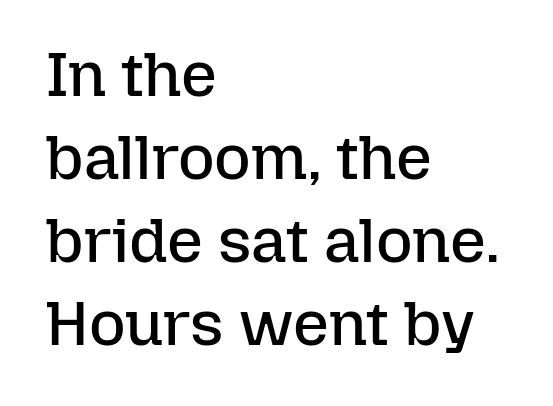
{"italic": "no", "bold": "no", "weight": "regular", "width": "normal", "stroke_contrast": "low", "x_height": "medium", "monospaced": "no", "underline": "no", "align": "left", "line_spacing": "normal", "line_spacing_ratio": 1.32, "letter_spacing": "normal", "letter_spacing_em": 0.0, "glyph_px": 63}
